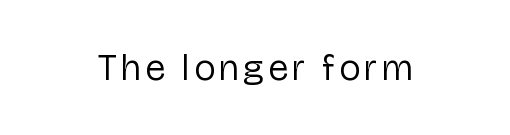
{"serif": "no", "italic": "no", "bold": "no", "weight": "regular", "width": "normal", "stroke_contrast": "low", "x_height": "medium", "monospaced": "no", "underline": "no", "align": "center", "glyph_px": 37}
